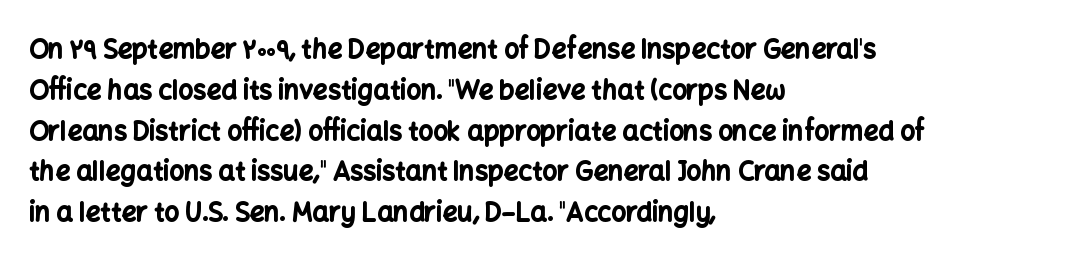
A dark, heavy texture on the line: the type is bold. Characters follow at the spacing the type designer built in. The designer left line spacing at the default. Unmarked baselines from the first word to the last. Posture: vertical.
